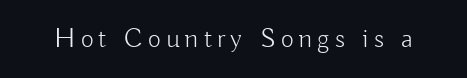
{"serif": "no", "italic": "no", "bold": "no", "weight": "light", "width": "normal", "stroke_contrast": "low", "x_height": "small", "monospaced": "no", "underline": "no", "glyph_px": 28}
